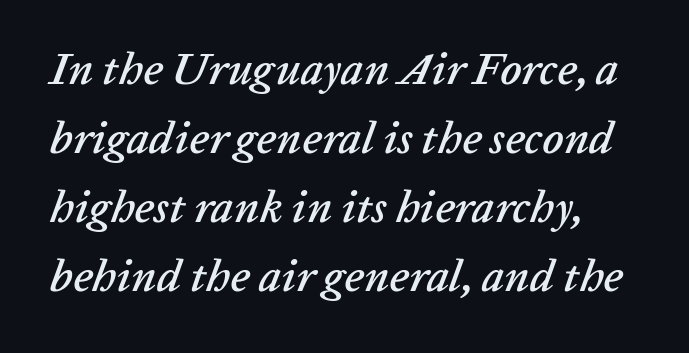
Words float on clear page, feet unadorned. Varying glyph widths throughout — classic text-font behaviour. No extra tracking has been applied to these lines. The whole block is typeset with a tilt. Horizontal bands of white between lines are of average thickness.
